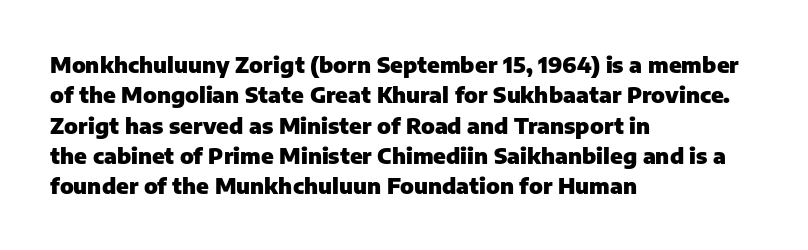
The image shows 22 px bold type, upright; set left-aligned, normal line spacing (1.38x), normal letter spacing, not underlined.
